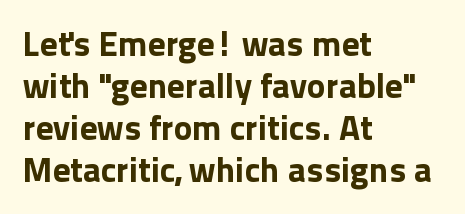
Q: Is the text bold? A: Yes.
Q: Is the text italic (slanted)? A: No, it is upright.
Q: Is the typeface a serif or a sans-serif typeface? A: Sans-serif.
Q: Is the text underlined? A: No.
Q: How is the paragraph aligned? A: Left-aligned.
Q: Is the spacing between letters normal or unusually wide? A: Normal.
Q: Width (condensed, normal, or wide)? A: Normal.
Q: x-height? A: Medium.
Q: Monospaced? A: No.
